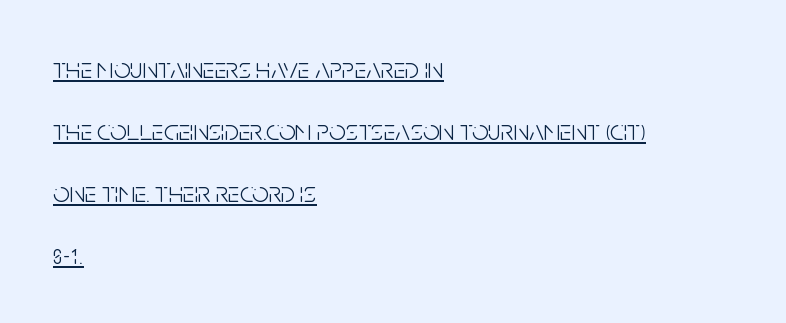
The image shows 29 px light, condensed sans-serif type, upright; set left-aligned, loose line spacing (2.14x), normal letter spacing, underlined; low stroke contrast and a large x-height.
